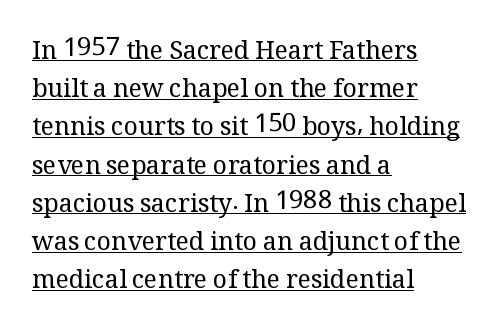
Q: Is the text bold? A: No.
Q: Is the text italic (slanted)? A: No, it is upright.
Q: Is the text underlined? A: Yes.
Q: How is the paragraph aligned? A: Left-aligned.
Q: Is the spacing between letters normal or unusually wide? A: Normal.
Q: Is the spacing between lines tight, normal or loose? A: Normal.
